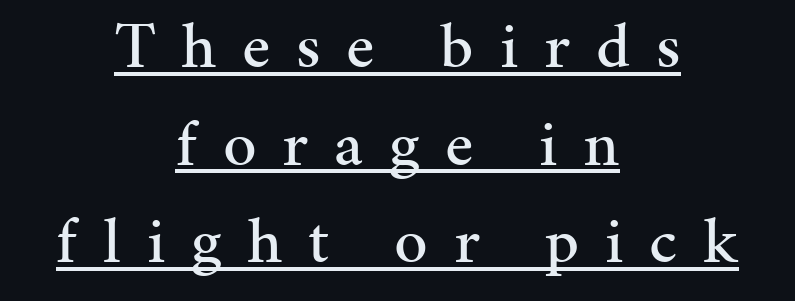
The image shows 66 px serif type, upright; set centered, normal line spacing (1.48x), unusually wide letter spacing (+0.39 em), underlined; medium stroke contrast and a medium x-height.
